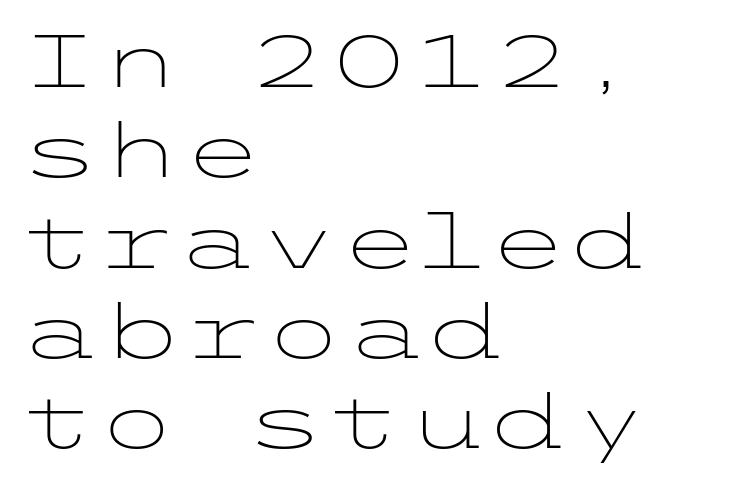
Q: Is the text bold? A: No.
Q: Is the text italic (slanted)? A: No, it is upright.
Q: Is the typeface a serif or a sans-serif typeface? A: Sans-serif.
Q: Is the text underlined? A: No.
Q: How is the paragraph aligned? A: Left-aligned.
Q: Is the spacing between letters normal or unusually wide? A: Normal.
Q: Width (condensed, normal, or wide)? A: Wide.
Q: Stroke contrast? A: Low.
Q: x-height? A: Medium.
